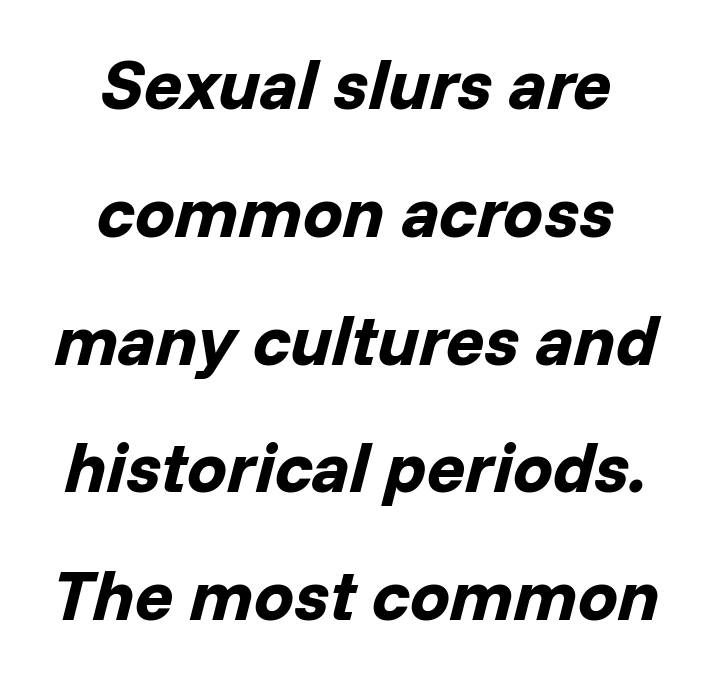
{"italic": "yes", "lean": "right", "slant_degrees": 14, "bold": "yes", "weight": "bold", "width": "normal", "stroke_contrast": "low", "x_height": "medium", "monospaced": "no", "underline": "no", "align": "center", "line_spacing_ratio": 1.8, "letter_spacing": "normal", "letter_spacing_em": 0.0, "glyph_px": 71}
